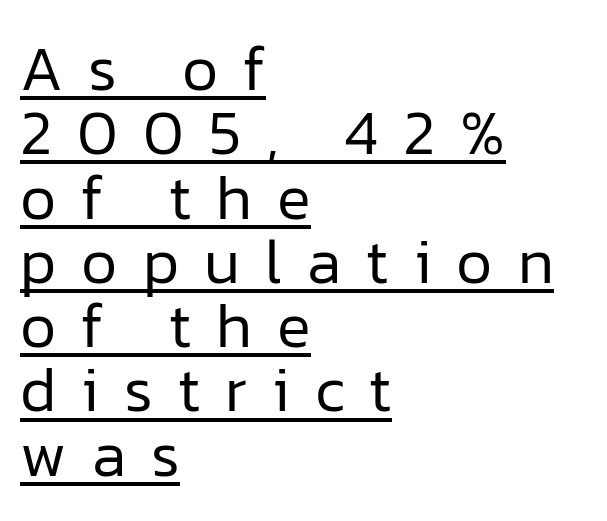
The image shows 63 px regular-weight sans-serif type, upright; set left-aligned, tight line spacing (1.02x), unusually wide letter spacing (+0.4 em), underlined; low stroke contrast and a medium x-height.
